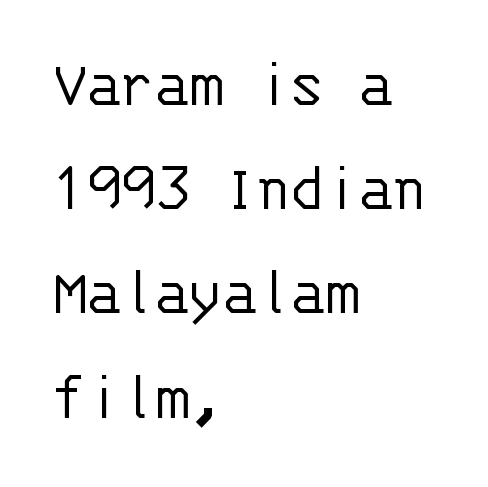
Q: Is the text bold? A: No.
Q: Is the text italic (slanted)? A: No, it is upright.
Q: Is the typeface a serif or a sans-serif typeface? A: Sans-serif.
Q: Is the text underlined? A: No.
Q: How is the paragraph aligned? A: Left-aligned.
Q: Is the spacing between letters normal or unusually wide? A: Normal.
Q: Is the spacing between lines tight, normal or loose? A: Normal.
Q: Width (condensed, normal, or wide)? A: Normal.
Q: Stroke contrast? A: Low.
Q: x-height? A: Large.
Q: Monospaced? A: Yes.
